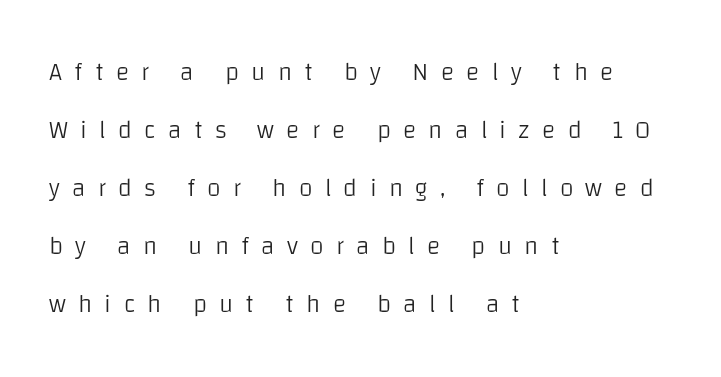
{"italic": "no", "bold": "no", "underline": "no", "align": "left", "line_spacing": "loose", "line_spacing_ratio": 2.32, "letter_spacing": "wide", "letter_spacing_em": 0.49, "glyph_px": 25}
